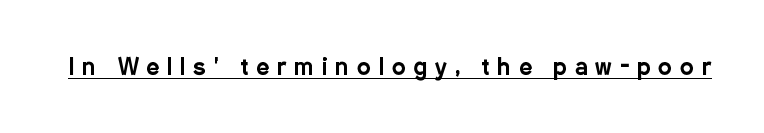
Q: Is the text italic (slanted)? A: No, it is upright.
Q: Is the text underlined? A: Yes.
Q: Is the spacing between letters normal or unusually wide? A: Unusually wide.
